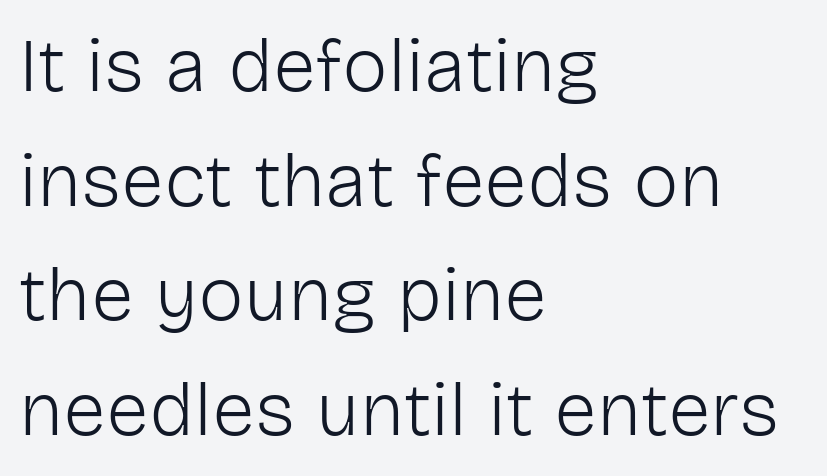
{"serif": "no", "italic": "no", "bold": "no", "weight": "light", "width": "normal", "stroke_contrast": "low", "x_height": "medium", "monospaced": "no", "underline": "no", "align": "left", "line_spacing": "normal", "line_spacing_ratio": 1.49, "letter_spacing": "normal", "letter_spacing_em": 0.0, "glyph_px": 77}
